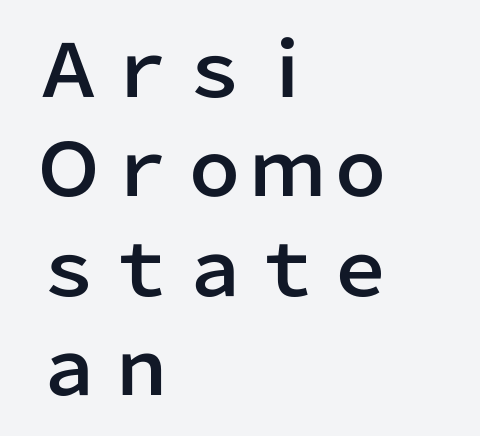
{"serif": "no", "italic": "no", "width": "normal", "stroke_contrast": "low", "x_height": "medium", "monospaced": "no", "underline": "no", "align": "left", "line_spacing": "normal", "line_spacing_ratio": 1.36, "letter_spacing": "normal", "letter_spacing_em": 0.0, "glyph_px": 73}
